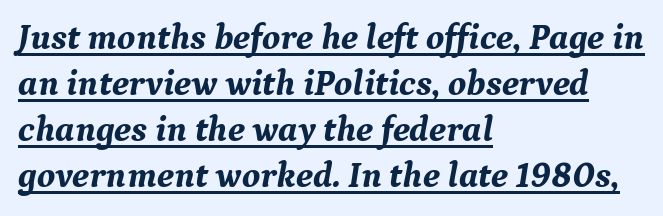
Q: Is the text bold? A: Yes.
Q: Is the text italic (slanted)? A: Yes, it leans right by about 9 degrees.
Q: Is the typeface a serif or a sans-serif typeface? A: Serif.
Q: Is the text underlined? A: Yes.
Q: How is the paragraph aligned? A: Left-aligned.
Q: Is the spacing between letters normal or unusually wide? A: Normal.
Q: Is the spacing between lines tight, normal or loose? A: Normal.
Q: Width (condensed, normal, or wide)? A: Normal.
Q: Stroke contrast? A: Medium.
Q: x-height? A: Medium.
Q: Monospaced? A: No.
